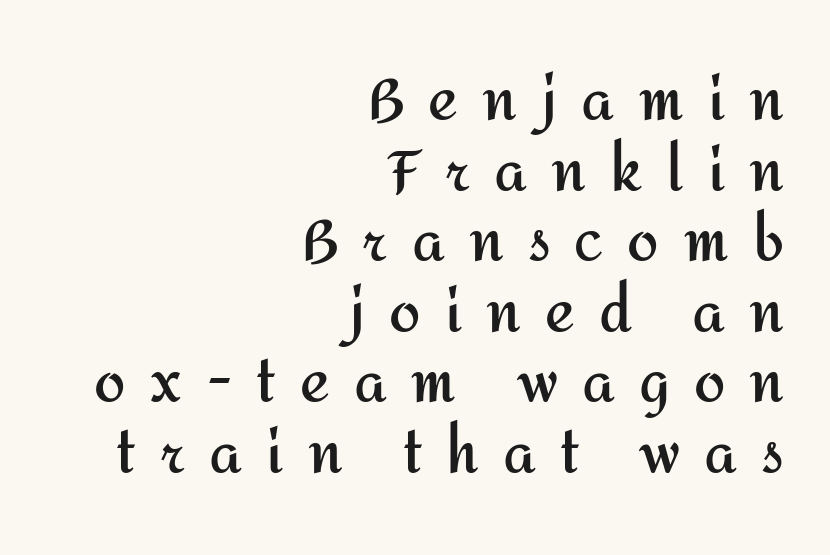
This rendering employs a face without finishing strokes, i.e., a sans-serif. Horizontal alignment here is rightward, an uncommon choice for prose. Someone cranked the tracking dial way up on this one. This sample uses an upright cut, with every glyph sitting square on the baseline. Words float on clear page, feet unadorned.
